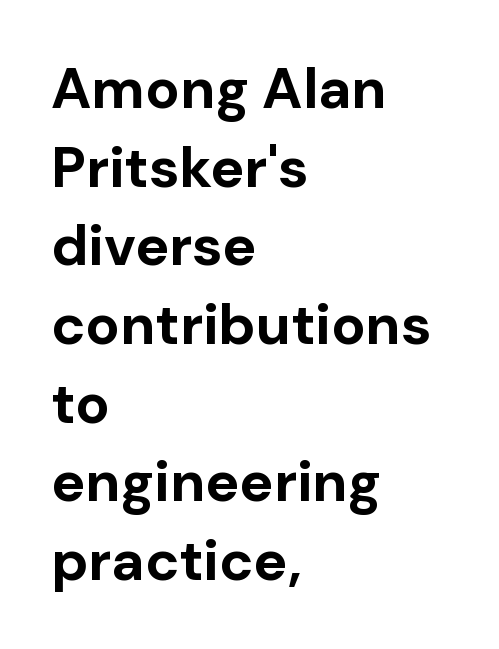
The image shows 57 px bold sans-serif type, upright; set left-aligned, normal line spacing (1.38x), normal letter spacing, not underlined; low stroke contrast and a medium x-height.
